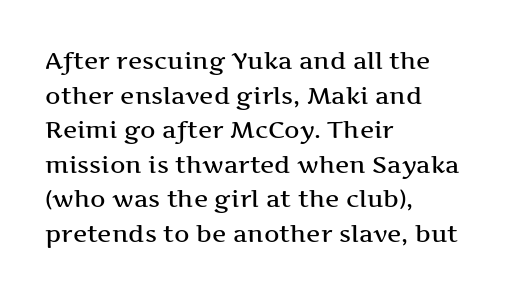
The image shows 24 px text type, upright; set left-aligned, normal line spacing (1.44x), normal letter spacing, not underlined.
